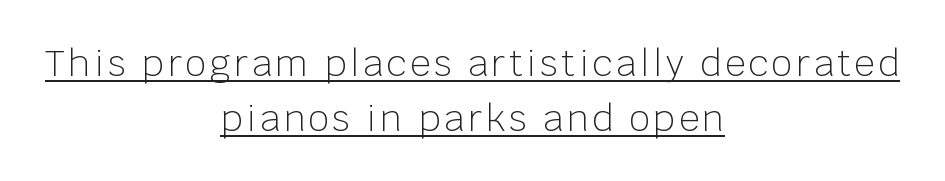
The image shows 36 px light sans-serif type, upright; set centered, normal line spacing (1.52x), underlined; low stroke contrast and a large x-height.
